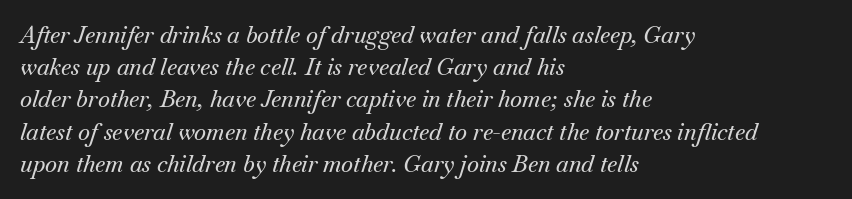
Q: Is the text italic (slanted)? A: Yes, it leans right by about 18 degrees.
Q: Is the text underlined? A: No.
Q: How is the paragraph aligned? A: Left-aligned.
Q: Is the spacing between letters normal or unusually wide? A: Normal.
Q: Is the spacing between lines tight, normal or loose? A: Normal.
